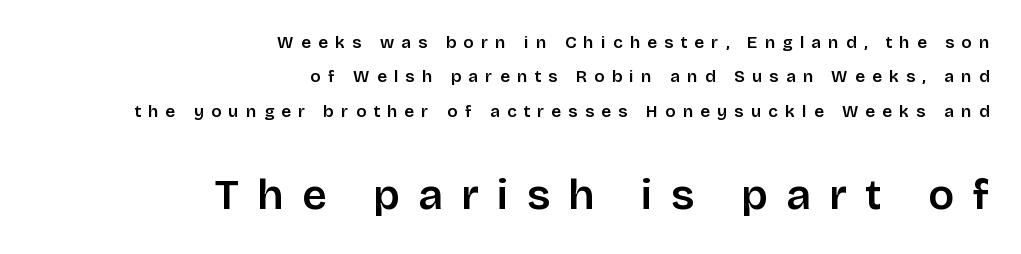
The image shows 43 px semibold sans-serif type, upright; set right-aligned, loose line spacing (2.02x), unusually wide letter spacing (+0.43 em), not underlined; the second (bottom) block is 2.53x larger; low stroke contrast and a large x-height.
